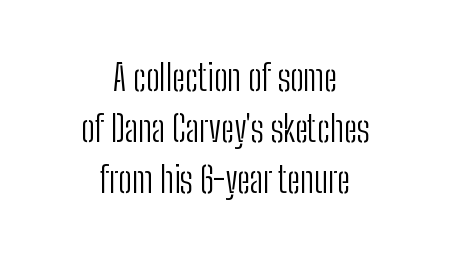
The image shows 36 px light, condensed sans-serif type, upright; set centered, normal line spacing (1.41x), normal letter spacing, not underlined; low stroke contrast and a medium x-height.
